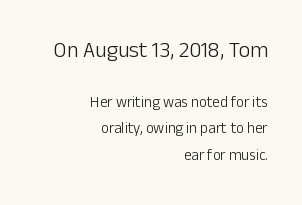
{"italic": "no", "bold": "no", "underline": "no", "align": "right", "line_spacing_ratio": 1.77, "letter_spacing": "normal", "letter_spacing_em": 0.0, "larger_block": "first", "size_ratio": 1.47, "glyph_px": 22}
